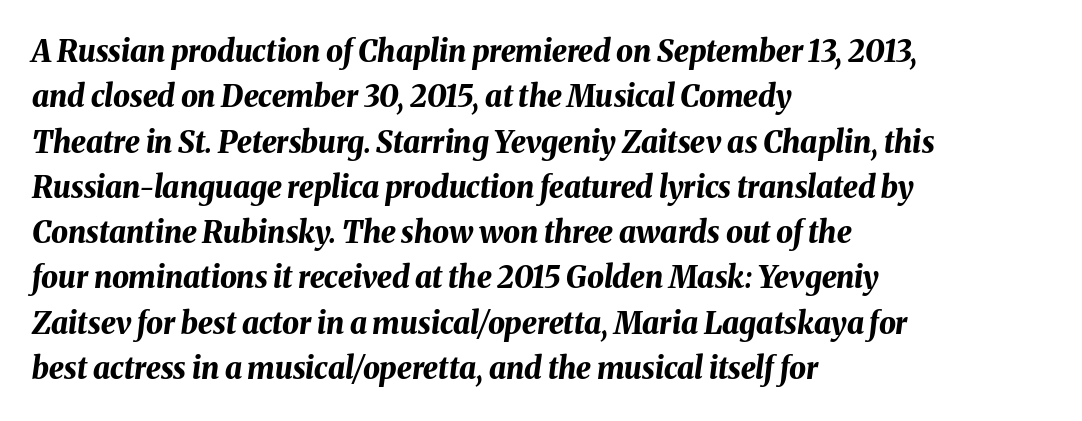
The gap between lines stays unmarked. A normal amount of white space separates one row of letters from the next. Slant detected: the letters are inclined. Think of a printed novel: that variable character pitch is what you see here. Spacing between characters is what you'd get straight out of the box.
